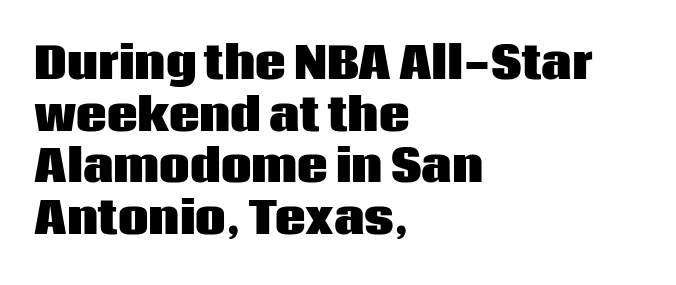
The image shows 43 px heavy sans-serif type, upright; set left-aligned, line spacing 1.2x, normal letter spacing, not underlined; low stroke contrast and a large x-height.
